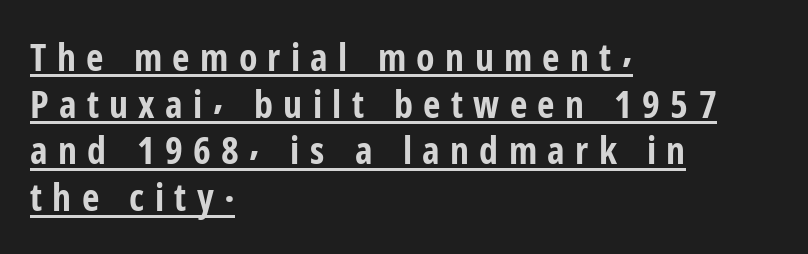
The image shows 38 px bold, condensed sans-serif type, upright; set left-aligned, line spacing 1.23x, unusually wide letter spacing (+0.27 em), underlined; low stroke contrast and a medium x-height.
